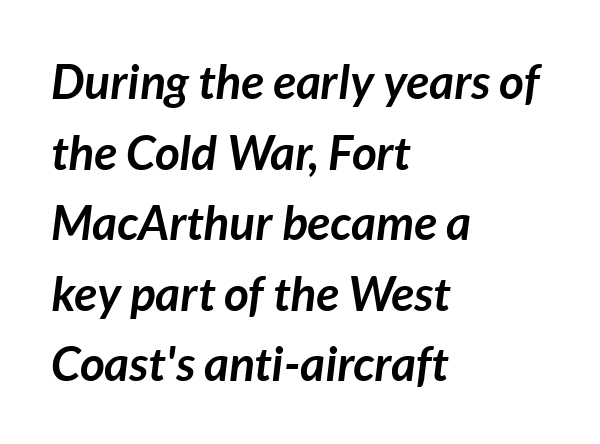
A typesetter would call this zero additional tracking. Here the designer chose a conventional face with non-uniform glyph widths. Pretty heavy lettering here — definitely bold. Check the space under the baseline: it is left empty. Italic? Definitely — the glyphs are oblique.
